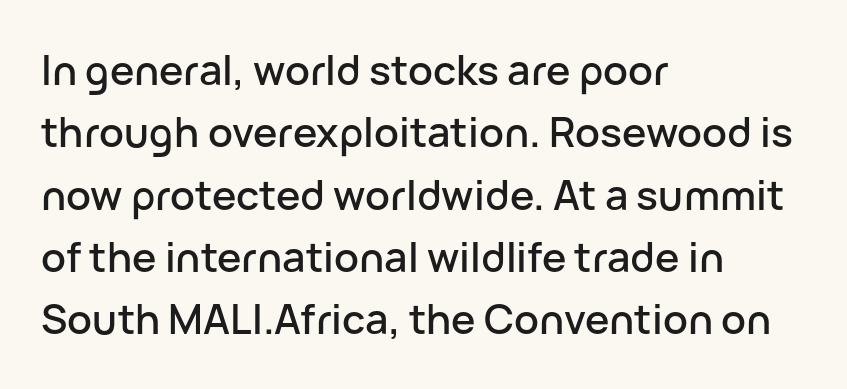
The image shows 41 px sans-serif type, upright; set left-aligned, normal line spacing (1.52x), normal letter spacing, not underlined; low stroke contrast and a medium x-height.
